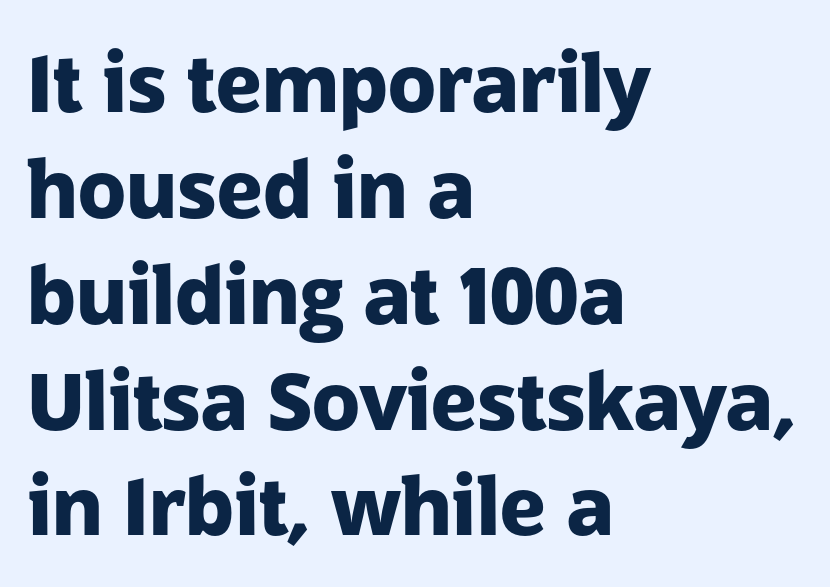
{"serif": "no", "italic": "no", "bold": "yes", "weight": "heavy", "width": "normal", "stroke_contrast": "low", "x_height": "medium", "monospaced": "no", "underline": "no", "align": "left", "line_spacing": "normal", "line_spacing_ratio": 1.34, "letter_spacing": "normal", "letter_spacing_em": 0.0, "glyph_px": 79}
